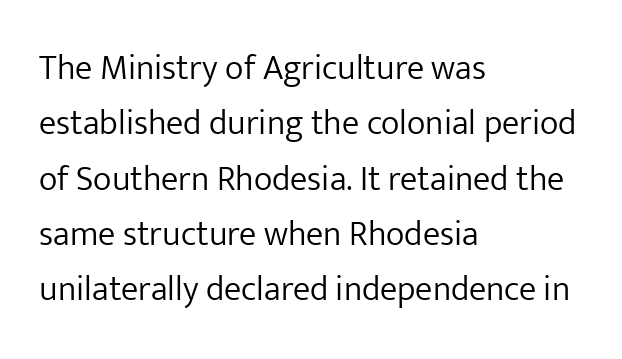
{"serif": "no", "italic": "no", "bold": "no", "weight": "light", "width": "normal", "stroke_contrast": "low", "x_height": "medium", "monospaced": "no", "underline": "no", "align": "left", "line_spacing": "normal", "line_spacing_ratio": 1.58, "letter_spacing": "normal", "letter_spacing_em": 0.0, "glyph_px": 35}
